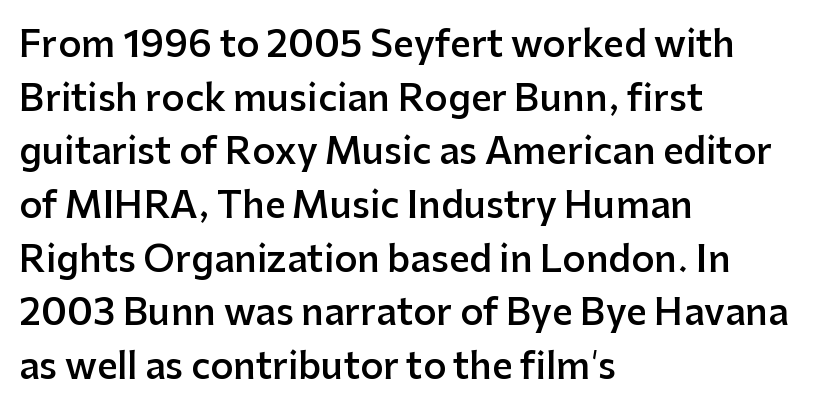
{"serif": "no", "italic": "no", "bold": "semi", "weight": "semibold", "width": "normal", "stroke_contrast": "low", "x_height": "medium", "monospaced": "no", "underline": "no", "align": "left", "line_spacing": "normal", "line_spacing_ratio": 1.49, "letter_spacing": "normal", "letter_spacing_em": 0.0, "glyph_px": 36}
